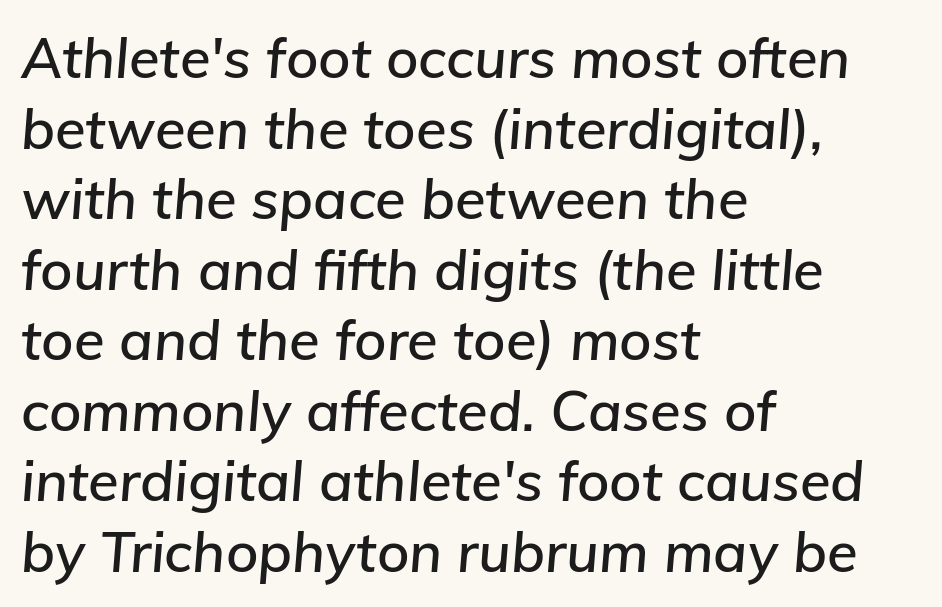
{"italic": "yes", "lean": "right", "slant_degrees": 5, "width": "normal", "stroke_contrast": "low", "x_height": "medium", "monospaced": "no", "underline": "no", "align": "left", "line_spacing": "normal", "line_spacing_ratio": 1.26, "letter_spacing": "normal", "letter_spacing_em": 0.0, "glyph_px": 56}
